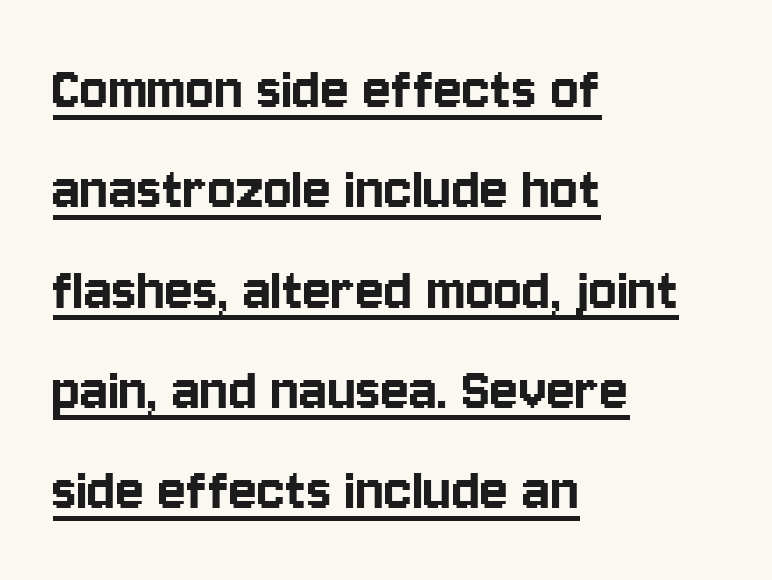
Casual observation: everything's shoved over to the left. Line spacing here is normal. Glyph-to-glyph distance matches everyday printed text. Honestly, the underline is the first thing you notice here. You could not count columns in this text — the font is proportionally spaced.
